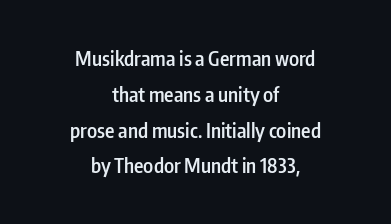
The image shows 20 px text type, upright; set centered, line spacing 1.79x, normal letter spacing, not underlined.
